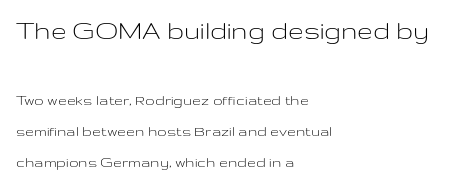
The image shows 28 px light, wide sans-serif type, upright; set left-aligned, loose line spacing (1.93x), normal letter spacing, not underlined; the first (top) block is 1.75x larger; low stroke contrast and a medium x-height.
